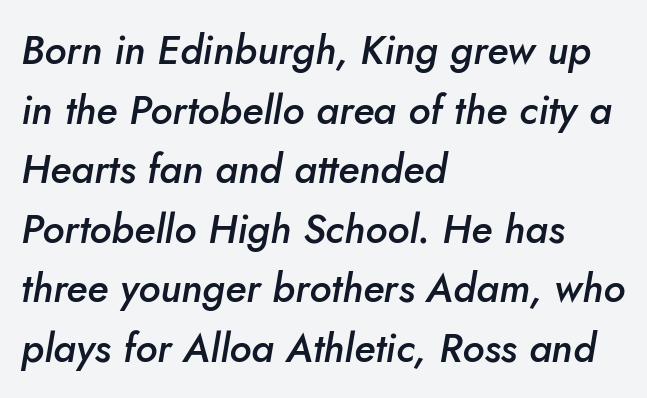
Q: Is the text bold? A: Semi-bold.
Q: Is the text italic (slanted)? A: Yes, it leans right by about 5 degrees.
Q: Is the text underlined? A: No.
Q: How is the paragraph aligned? A: Left-aligned.
Q: Is the spacing between letters normal or unusually wide? A: Normal.
Q: Is the spacing between lines tight, normal or loose? A: Normal.
Q: Width (condensed, normal, or wide)? A: Normal.
Q: Stroke contrast? A: Low.
Q: x-height? A: Small.
Q: Monospaced? A: No.
